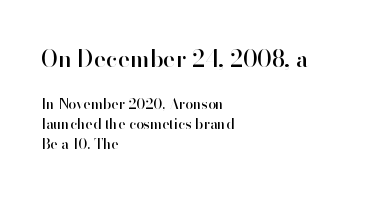
The image shows 23 px text type, upright; set left-aligned, normal line spacing (1.45x), normal letter spacing, not underlined; the first (top) block is 1.64x larger.
